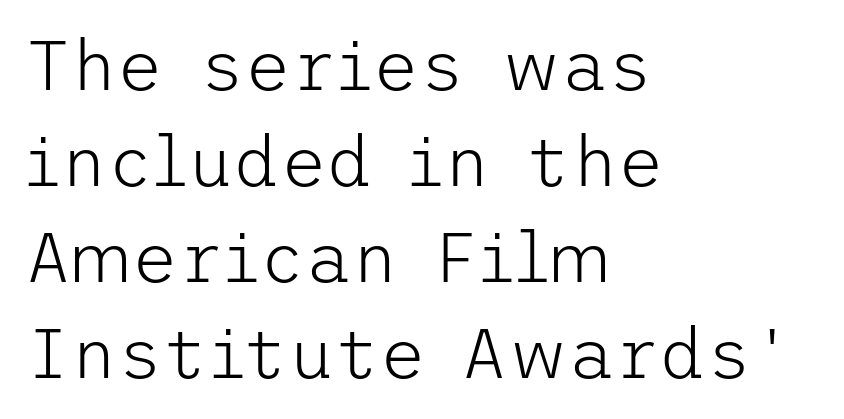
The image shows 71 px light sans-serif type, upright; set left-aligned, normal line spacing (1.35x), normal letter spacing, not underlined; low stroke contrast and a medium x-height.
